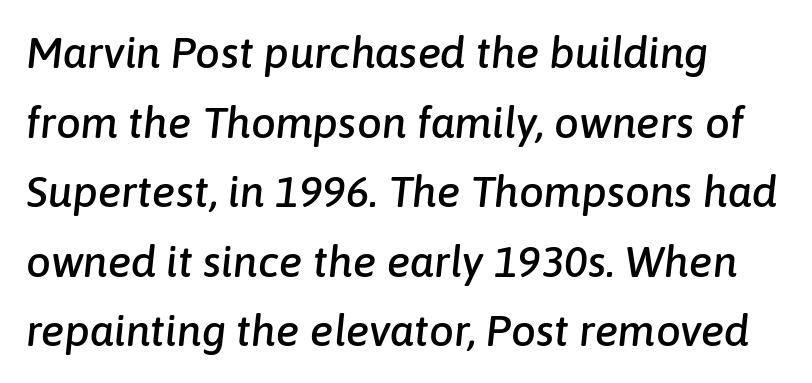
In CSS terms this would be text-align: left. No word sits above an underline. How would I describe the line gaps? Plain and ordinary. The passage shown leans; its letterforms are oblique. The face used here is rendered with its standard letterfit. Looks like regular typesetting: each glyph gets only the width it needs.
